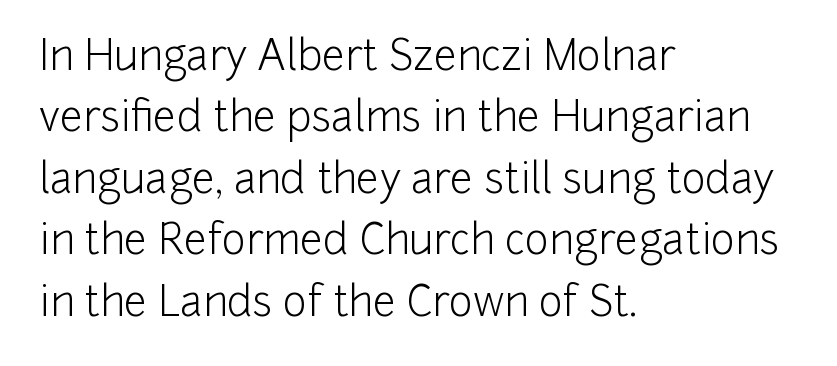
These lines are set flush left with a ragged right edge. Think of a printed novel: that variable character pitch is what you see here. Type without underlining. Interline gaps are of average width in this sample.
